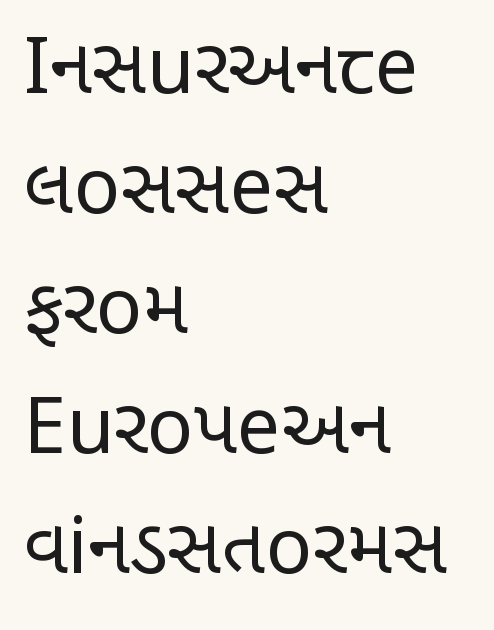
The image shows 77 px regular-weight, condensed sans-serif type, upright; set left-aligned, normal line spacing (1.56x), normal letter spacing, not underlined; low stroke contrast and a large x-height.
